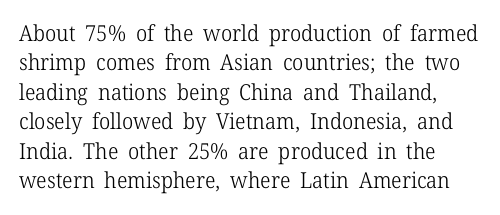
The image shows 22 px text type, upright; set normal line spacing (1.34x), normal letter spacing, not underlined.
